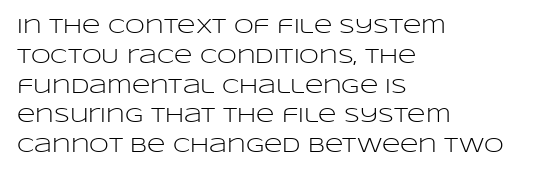
Rule under the text: the space is simply empty. Upright lettering throughout. This rendering leaves character spacing at its baseline value. If you drew a ruler down the left edge, every line would touch it. Is there much room between lines? A standard amount, neither cramped nor airy. This reads as an unemphasized weight, regular at the heaviest.
